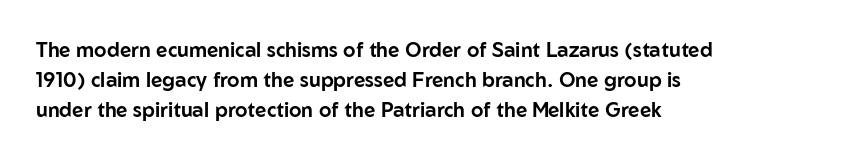
The image shows 20 px text type, upright; set left-aligned, normal line spacing (1.51x), normal letter spacing, not underlined.
